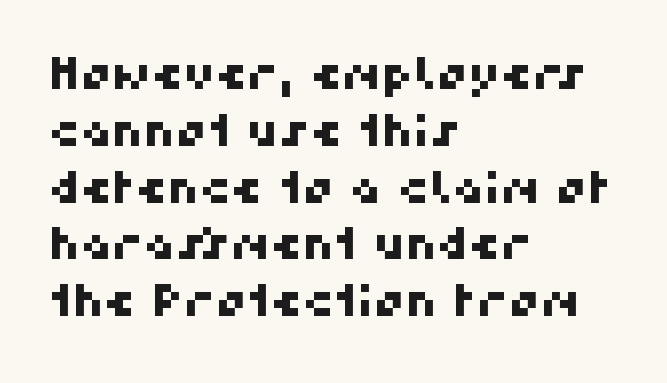
The image shows 44 px sans-serif type; set left-aligned, normal line spacing (1.29x), normal letter spacing, not underlined; high stroke contrast and a medium x-height.
